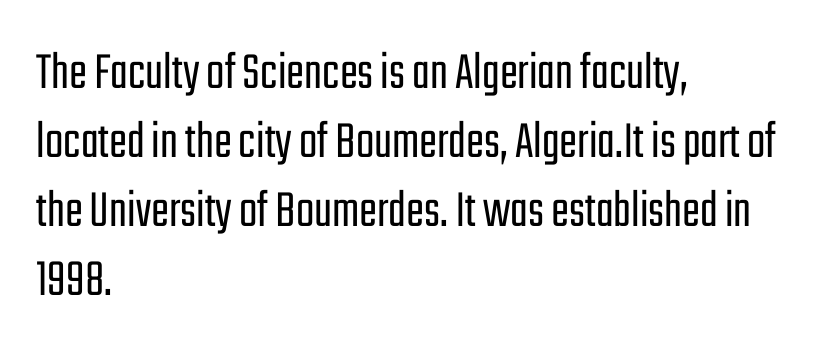
{"serif": "no", "italic": "no", "bold": "no", "weight": "light", "width": "condensed", "stroke_contrast": "low", "x_height": "medium", "monospaced": "no", "underline": "no", "align": "left", "line_spacing": "normal", "line_spacing_ratio": 1.28, "letter_spacing": "normal", "letter_spacing_em": 0.0, "glyph_px": 54}
